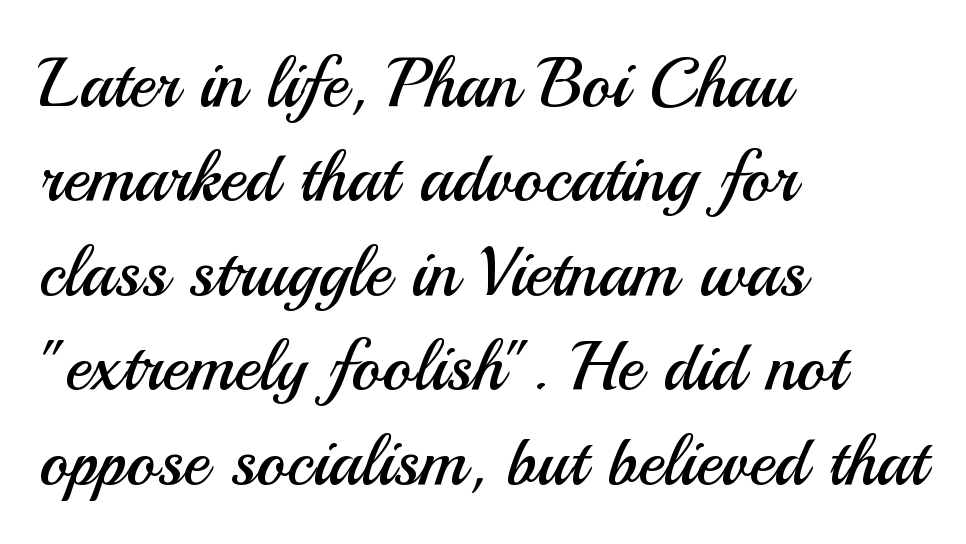
{"serif": "no", "bold": "no", "weight": "regular", "width": "normal", "stroke_contrast": "medium", "x_height": "small", "monospaced": "no", "underline": "no", "align": "left", "line_spacing": "normal", "line_spacing_ratio": 1.35, "letter_spacing": "normal", "letter_spacing_em": 0.0, "glyph_px": 70}
